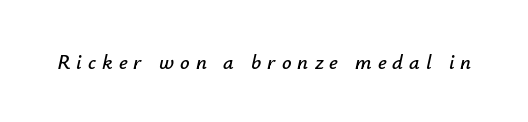
{"italic": "yes", "lean": "right", "slant_degrees": 12, "underline": "no", "letter_spacing": "wide", "letter_spacing_em": 0.29, "glyph_px": 21}
